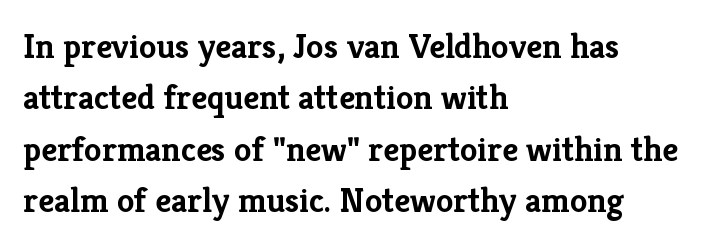
Spacing between characters is what you'd get straight out of the box. The zone under the glyphs is completely vacant. Line spacing here is normal. A roman cut, with each character standing at attention. Every row of glyphs begins at an identical x-position on the left. A dark, heavy texture on the line: the type is bold.
